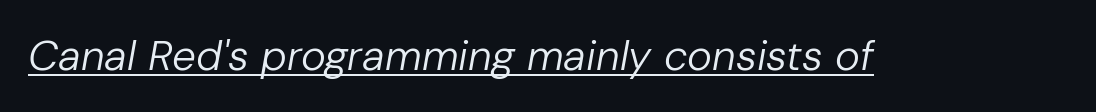
The typography opts for an oblique posture over an upright one. You could not count columns in this text — the font is proportionally spaced. Stems here are at most as thick as an everyday book face. This rendering leaves character spacing at its baseline value. Students, observe the line beneath the letters — that is underlining.
